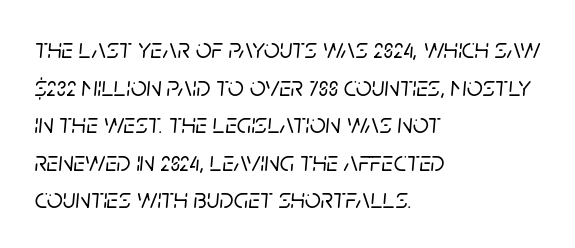
The image shows 28 px text type, italic (leaning right); set left-aligned, normal line spacing (1.34x), normal letter spacing, not underlined; low stroke contrast and a large x-height.
